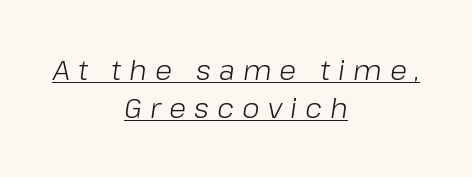
The image shows 28 px light type, italic (leaning right); set centered, normal line spacing (1.34x), unusually wide letter spacing (+0.29 em), underlined; low stroke contrast and a medium x-height.
